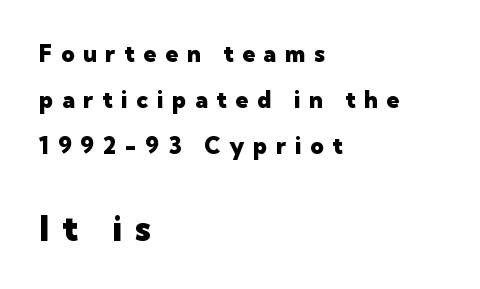
{"serif": "no", "italic": "no", "bold": "yes", "weight": "heavy", "width": "normal", "stroke_contrast": "low", "x_height": "medium", "monospaced": "no", "underline": "no", "align": "left", "line_spacing": "loose", "line_spacing_ratio": 2.01, "letter_spacing": "wide", "letter_spacing_em": 0.38, "larger_block": "second", "size_ratio": 1.52, "glyph_px": 35}
